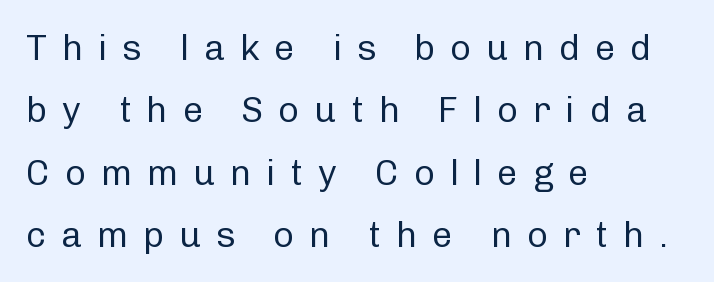
{"serif": "no", "italic": "no", "bold": "no", "weight": "regular", "width": "normal", "stroke_contrast": "low", "x_height": "medium", "monospaced": "no", "underline": "no", "align": "left", "line_spacing_ratio": 1.73, "letter_spacing": "wide", "letter_spacing_em": 0.41, "glyph_px": 36}
